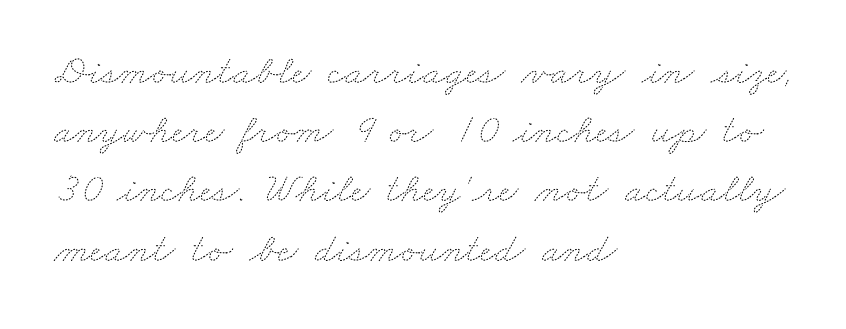
Q: Is the text bold? A: No.
Q: Is the text underlined? A: No.
Q: How is the paragraph aligned? A: Left-aligned.
Q: Is the spacing between letters normal or unusually wide? A: Normal.
Q: Is the spacing between lines tight, normal or loose? A: Normal.
Q: Width (condensed, normal, or wide)? A: Wide.
Q: Stroke contrast? A: Medium.
Q: x-height? A: Small.
Q: Monospaced? A: No.
